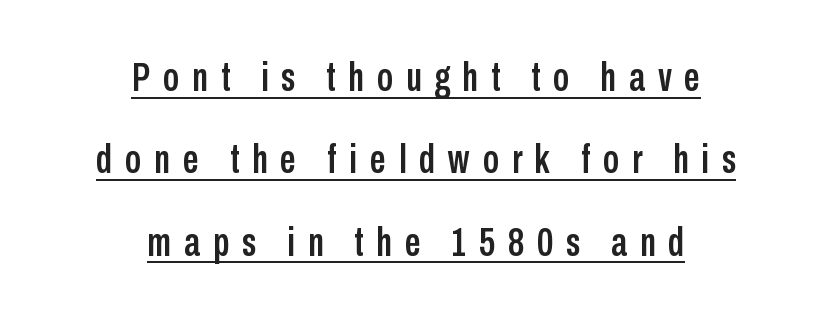
Unlike italic type, these characters show no tilt at all. This sample is center-justified, so both line endings float freely. The passage shown is underscored from start to finish. How would I describe the line gaps? Wide and relaxed. Is this a fixed-width face? No — the glyphs have proportional, varying widths. Here the glyphs are tracked loosely, breaking word shapes into spaced letters.
